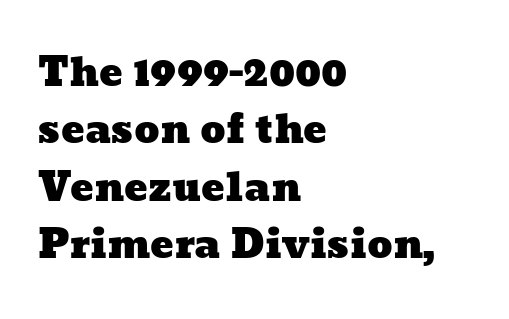
{"width": "wide", "stroke_contrast": "low", "x_height": "medium", "monospaced": "no", "underline": "no", "align": "left", "line_spacing": "normal", "line_spacing_ratio": 1.47, "letter_spacing": "normal", "letter_spacing_em": 0.0, "glyph_px": 39}
